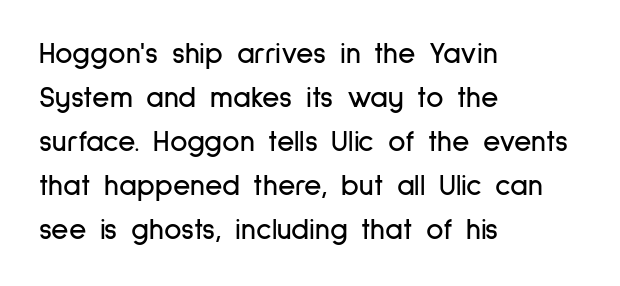
The image shows 30 px condensed sans-serif type, upright; set left-aligned, normal line spacing (1.47x), normal letter spacing, not underlined; low stroke contrast and a medium x-height.
